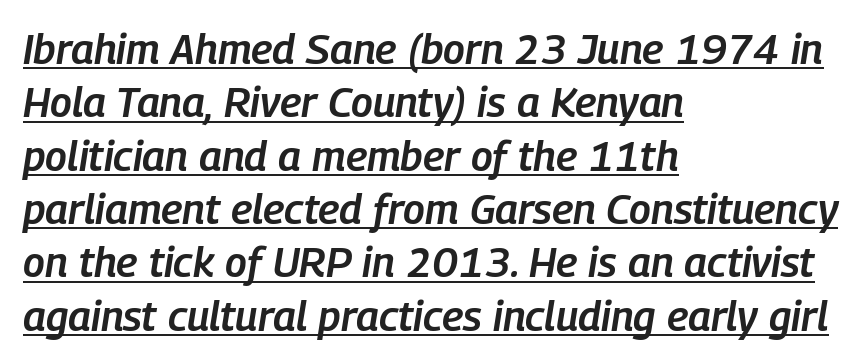
The image shows 42 px semibold, condensed type, italic (leaning right); set left-aligned, normal line spacing (1.27x), normal letter spacing, underlined; low stroke contrast and a medium x-height.
